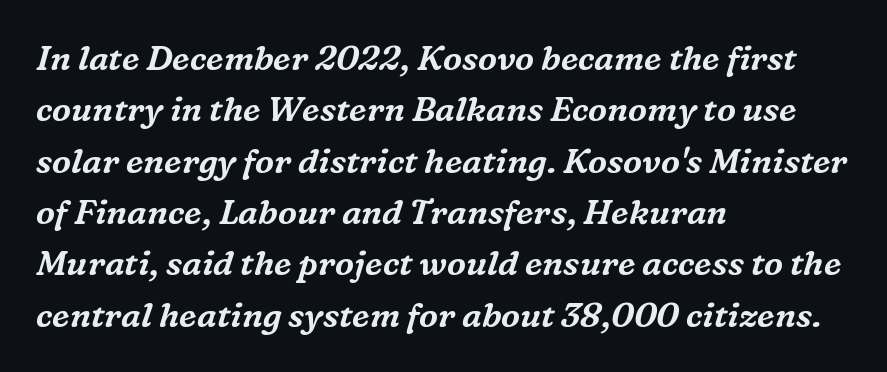
{"serif": "yes", "italic": "yes", "lean": "right", "slant_degrees": 16, "width": "normal", "stroke_contrast": "medium", "x_height": "medium", "monospaced": "no", "underline": "no", "align": "left", "line_spacing": "normal", "line_spacing_ratio": 1.51, "letter_spacing": "normal", "letter_spacing_em": 0.0, "glyph_px": 34}
